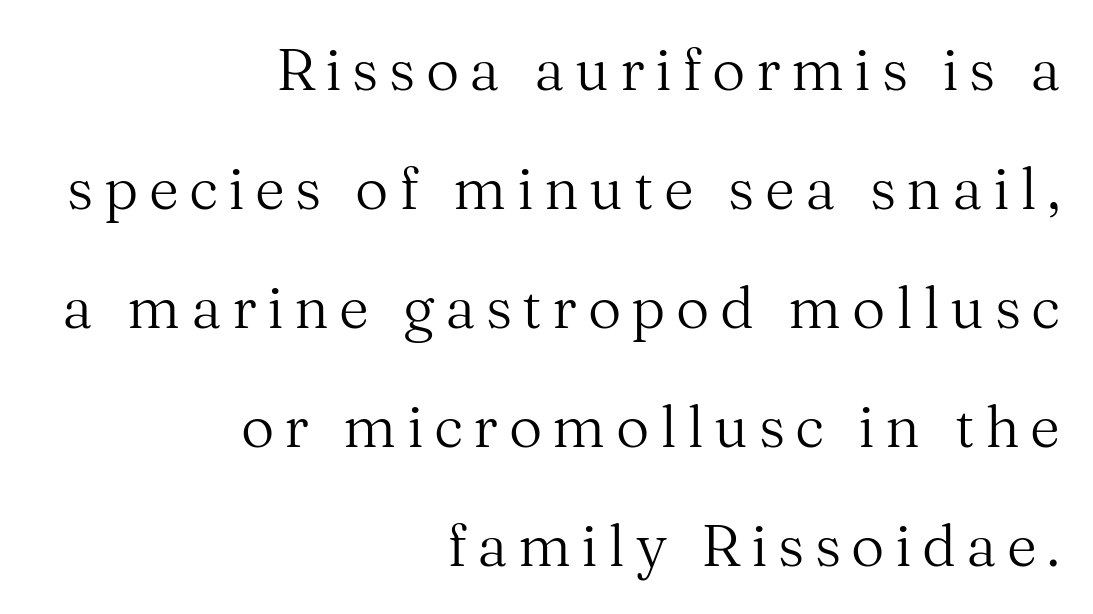
The image shows 58 px regular-weight serif type, upright; set right-aligned, loose line spacing (2.05x), not underlined; medium stroke contrast and a medium x-height.
